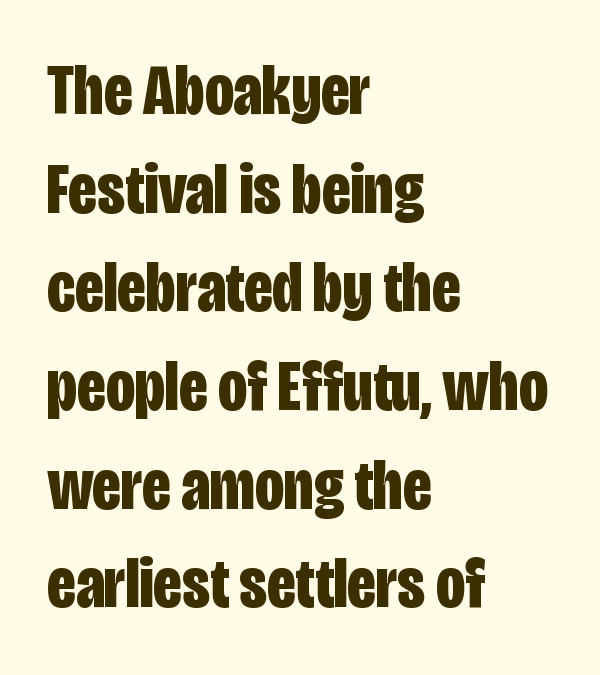
The passage shown stacks its lines at a standard gap. Alignment: flush left. Anything drawn beneath the words? Only blank space. Character widths vary here, with narrow letters taking less room than wide ones. Tracking here is standard; glyphs follow each other at the usual distance.
